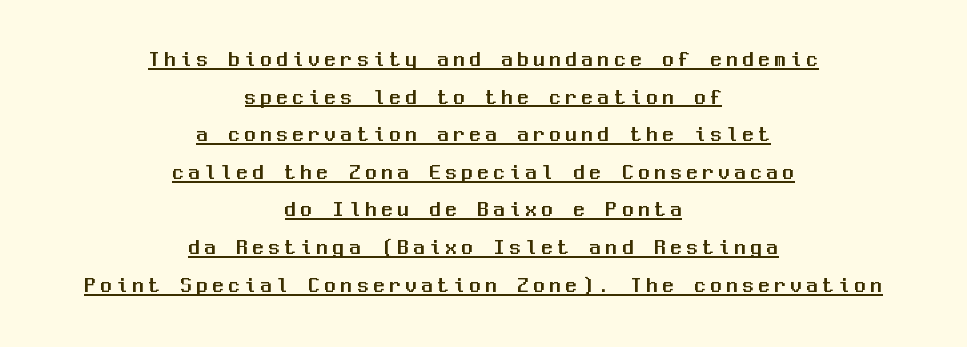
The image shows 22 px text type, upright; set centered, line spacing 1.71x, unusually wide letter spacing (+0.23 em), underlined.
